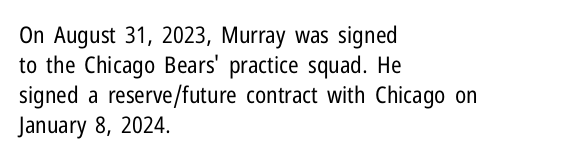
{"italic": "no", "bold": "no", "underline": "no", "align": "left", "line_spacing": "normal", "line_spacing_ratio": 1.31, "letter_spacing": "normal", "letter_spacing_em": 0.0, "glyph_px": 23}
